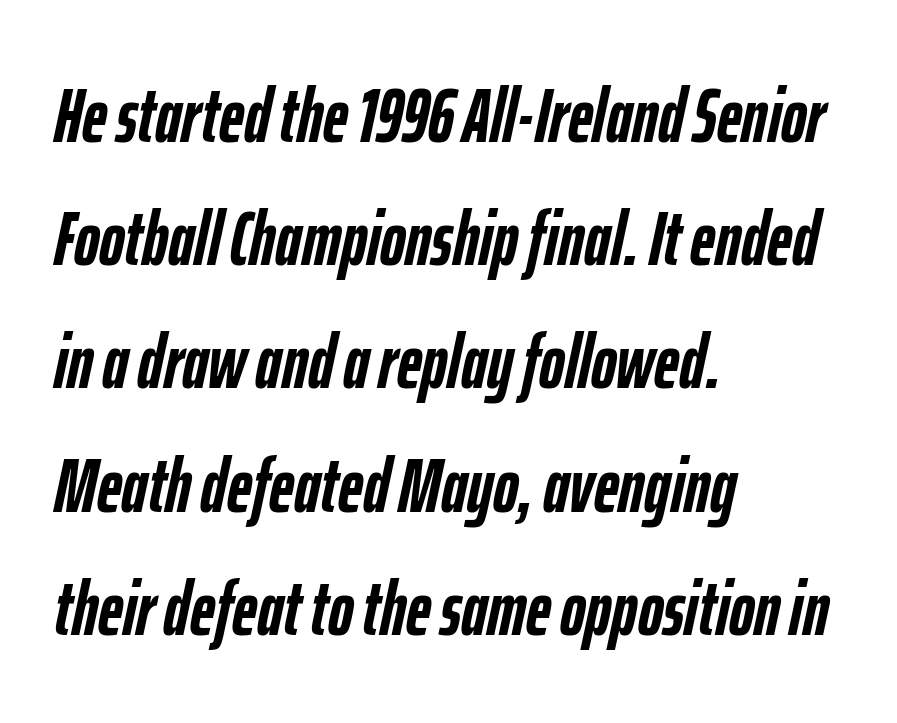
Q: Is the text bold? A: Yes.
Q: Is the text italic (slanted)? A: Yes, it leans right by about 12 degrees.
Q: Is the text underlined? A: No.
Q: How is the paragraph aligned? A: Left-aligned.
Q: Is the spacing between letters normal or unusually wide? A: Normal.
Q: Is the spacing between lines tight, normal or loose? A: Normal.
Q: Width (condensed, normal, or wide)? A: Condensed.
Q: Stroke contrast? A: Low.
Q: x-height? A: Medium.
Q: Monospaced? A: No.
